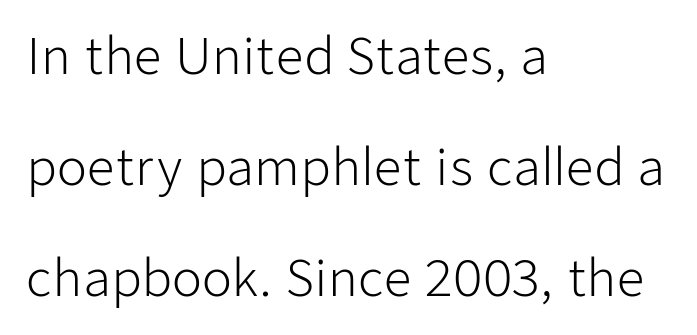
Q: Is the text bold? A: No.
Q: Is the text italic (slanted)? A: No, it is upright.
Q: Is the typeface a serif or a sans-serif typeface? A: Sans-serif.
Q: Is the text underlined? A: No.
Q: How is the paragraph aligned? A: Left-aligned.
Q: Is the spacing between letters normal or unusually wide? A: Normal.
Q: Is the spacing between lines tight, normal or loose? A: Loose.
Q: Width (condensed, normal, or wide)? A: Normal.
Q: Stroke contrast? A: Low.
Q: x-height? A: Medium.
Q: Monospaced? A: No.
